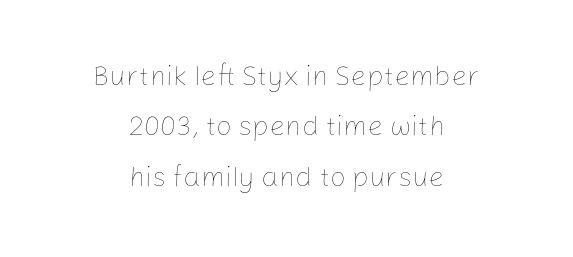
{"italic": "no", "bold": "no", "weight": "thin", "width": "normal", "stroke_contrast": "low", "x_height": "medium", "monospaced": "no", "underline": "no", "align": "center", "line_spacing_ratio": 1.8, "letter_spacing": "normal", "letter_spacing_em": 0.0, "glyph_px": 28}
